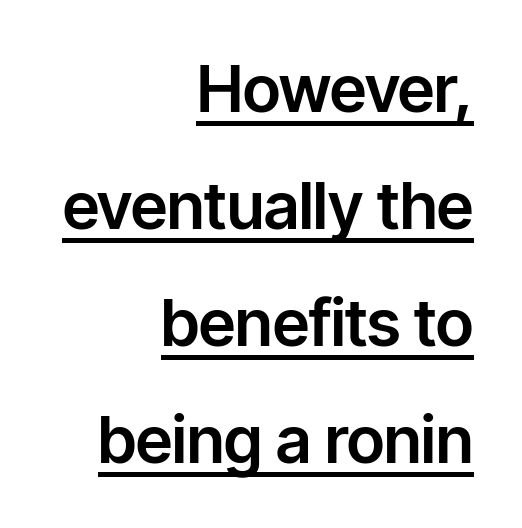
The image shows 65 px sans-serif type, upright; set right-aligned, line spacing 1.8x, normal letter spacing, underlined; low stroke contrast and a medium x-height.
